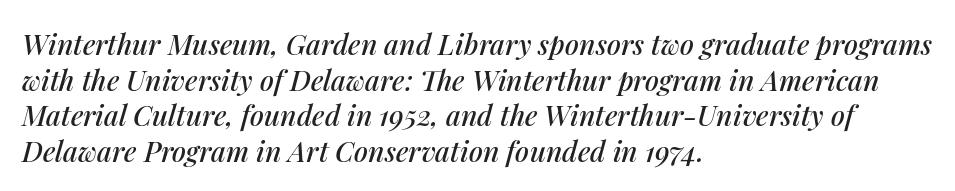
Q: Is the text italic (slanted)? A: Yes, it leans right by about 14 degrees.
Q: Is the text underlined? A: No.
Q: How is the paragraph aligned? A: Left-aligned.
Q: Is the spacing between letters normal or unusually wide? A: Normal.
Q: Is the spacing between lines tight, normal or loose? A: Normal.
Q: Width (condensed, normal, or wide)? A: Normal.
Q: Stroke contrast? A: Medium.
Q: x-height? A: Medium.
Q: Monospaced? A: No.
